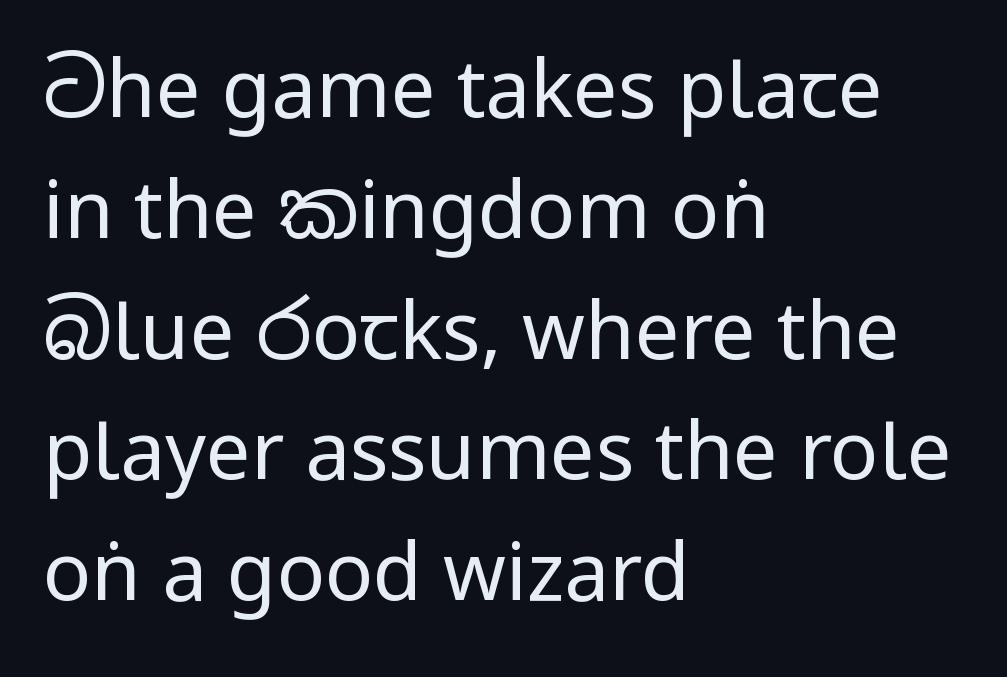
The image shows 80 px regular-weight, condensed sans-serif type, upright; set left-aligned, normal line spacing (1.51x), normal letter spacing, not underlined; low stroke contrast.
